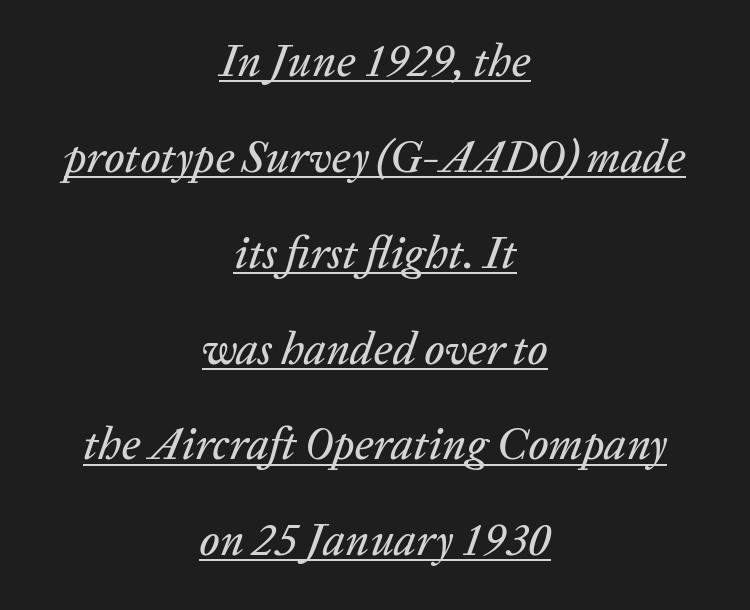
{"italic": "yes", "lean": "right", "slant_degrees": 20, "width": "normal", "stroke_contrast": "low", "x_height": "medium", "monospaced": "no", "underline": "yes", "align": "center", "line_spacing": "loose", "line_spacing_ratio": 2.13, "letter_spacing": "normal", "letter_spacing_em": 0.0, "glyph_px": 45}
